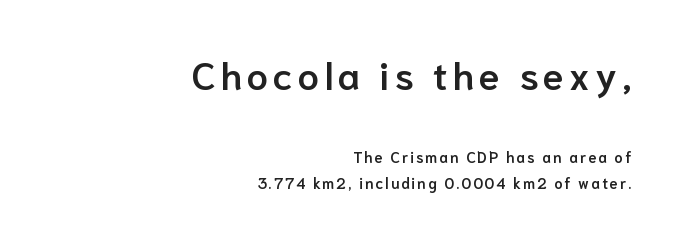
The image shows 38 px semibold sans-serif type, upright; set right-aligned, line spacing 1.77x, not underlined; the first (top) block is 2.53x larger; low stroke contrast and a medium x-height.
